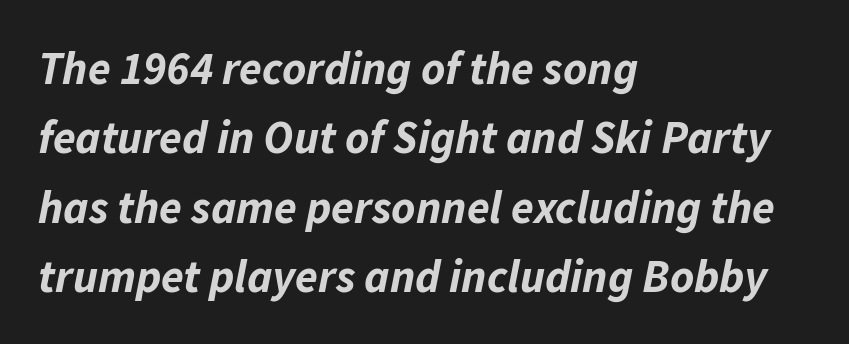
The image shows 46 px bold type, italic (leaning right); set left-aligned, normal line spacing (1.51x), normal letter spacing, not underlined; low stroke contrast and a medium x-height.
